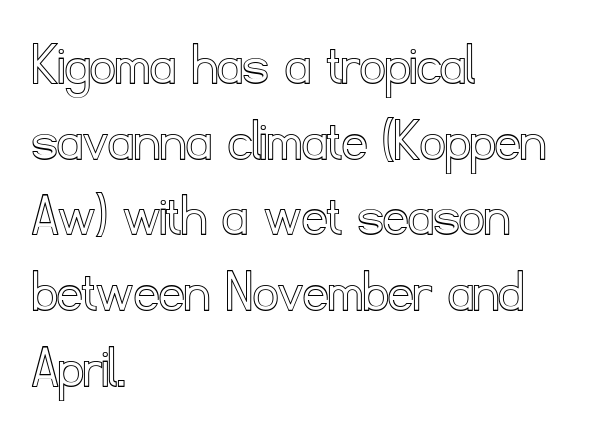
Q: Is the text italic (slanted)? A: No, it is upright.
Q: Is the text underlined? A: No.
Q: How is the paragraph aligned? A: Left-aligned.
Q: Is the spacing between letters normal or unusually wide? A: Normal.
Q: Width (condensed, normal, or wide)? A: Normal.
Q: x-height? A: Small.
Q: Monospaced? A: No.
